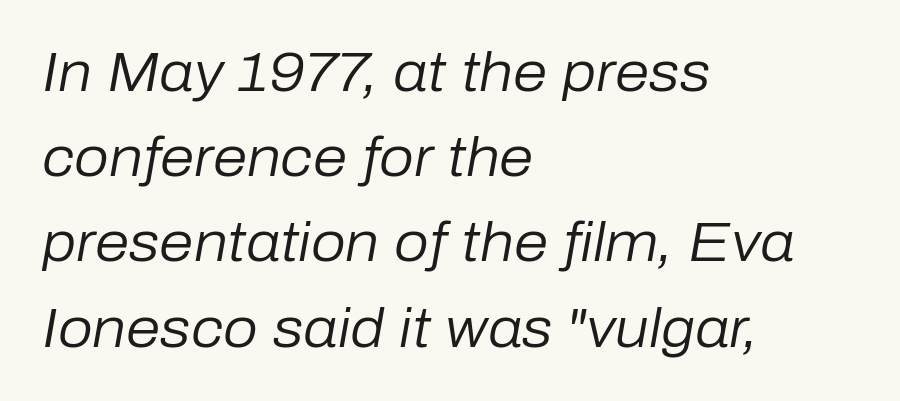
Q: Is the text bold? A: No.
Q: Is the text italic (slanted)? A: Yes, it leans right by about 10 degrees.
Q: Is the text underlined? A: No.
Q: How is the paragraph aligned? A: Left-aligned.
Q: Is the spacing between letters normal or unusually wide? A: Normal.
Q: Is the spacing between lines tight, normal or loose? A: Normal.
Q: Width (condensed, normal, or wide)? A: Normal.
Q: Stroke contrast? A: Low.
Q: x-height? A: Medium.
Q: Monospaced? A: No.
